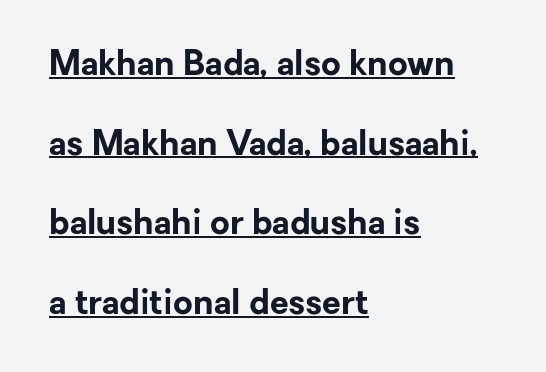
Q: Is the text bold? A: Yes.
Q: Is the text italic (slanted)? A: No, it is upright.
Q: Is the typeface a serif or a sans-serif typeface? A: Sans-serif.
Q: Is the text underlined? A: Yes.
Q: How is the paragraph aligned? A: Left-aligned.
Q: Is the spacing between letters normal or unusually wide? A: Normal.
Q: Is the spacing between lines tight, normal or loose? A: Loose.
Q: Width (condensed, normal, or wide)? A: Normal.
Q: Stroke contrast? A: Low.
Q: x-height? A: Medium.
Q: Monospaced? A: No.
